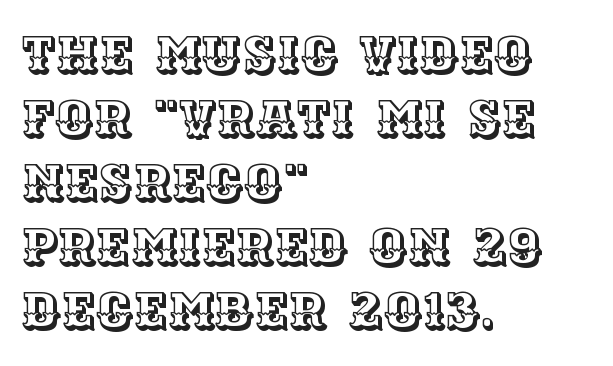
Q: Is the text italic (slanted)? A: No, it is upright.
Q: Is the text underlined? A: No.
Q: How is the paragraph aligned? A: Left-aligned.
Q: Is the spacing between letters normal or unusually wide? A: Normal.
Q: Width (condensed, normal, or wide)? A: Normal.
Q: x-height? A: Large.
Q: Monospaced? A: No.
